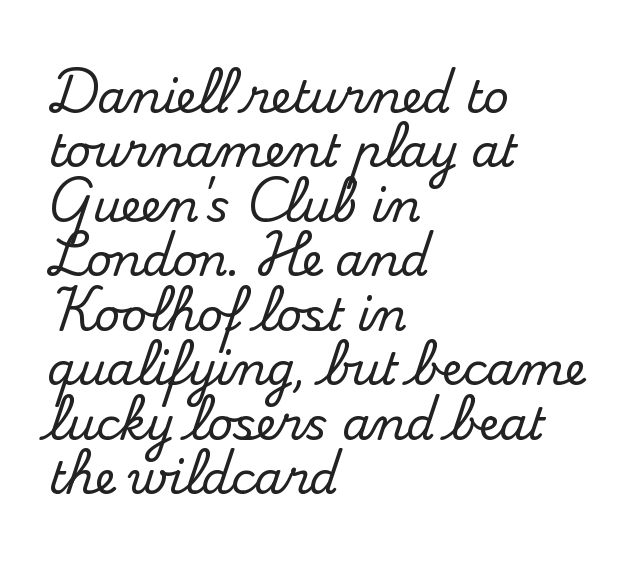
The image shows 45 px text type; set left-aligned, line spacing 1.21x, normal letter spacing, not underlined; medium stroke contrast and a small x-height.
